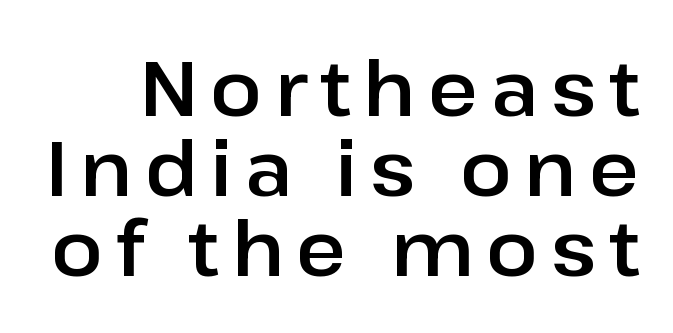
Q: Is the text italic (slanted)? A: No, it is upright.
Q: Is the typeface a serif or a sans-serif typeface? A: Sans-serif.
Q: Is the text underlined? A: No.
Q: Is the spacing between lines tight, normal or loose? A: Tight.
Q: Width (condensed, normal, or wide)? A: Normal.
Q: Stroke contrast? A: Low.
Q: x-height? A: Medium.
Q: Monospaced? A: No.
